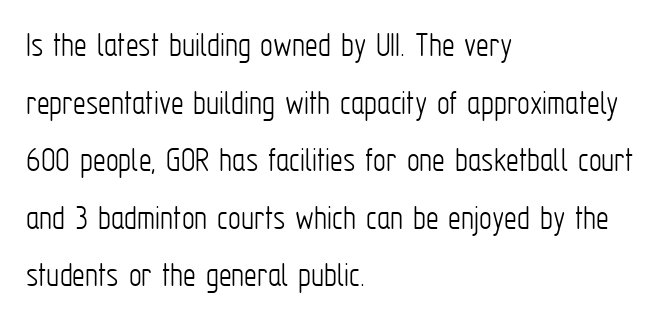
No chunkiness to these letters — they're not bold. The paragraph has a hard left edge and a soft right edge. Regular leading. Proportional: the letters do not fall into vertical columns. Underline: absent. These lines were composed using upright roman letters.
